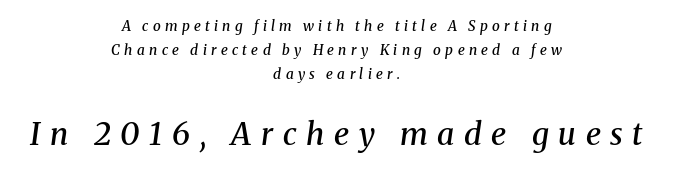
The image shows 31 px semibold serif type, italic (leaning right); set centered, line spacing 1.73x, unusually wide letter spacing (+0.31 em), not underlined; the second (bottom) block is 2.21x larger; medium stroke contrast and a medium x-height.
